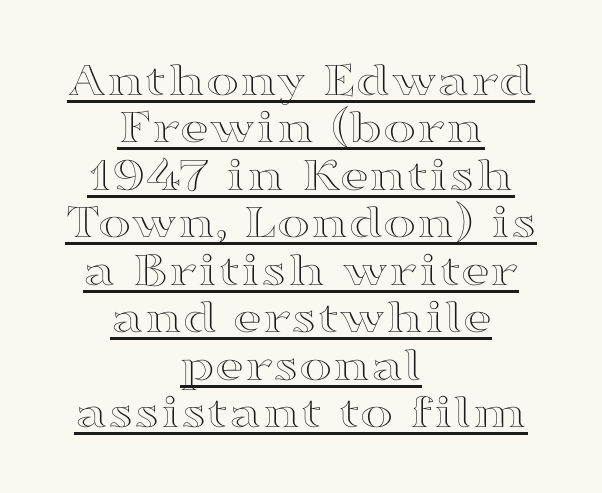
{"italic": "no", "width": "wide", "x_height": "medium", "monospaced": "no", "underline": "yes", "align": "center", "line_spacing": "tight", "line_spacing_ratio": 0.95, "letter_spacing": "normal", "letter_spacing_em": 0.0, "glyph_px": 50}
